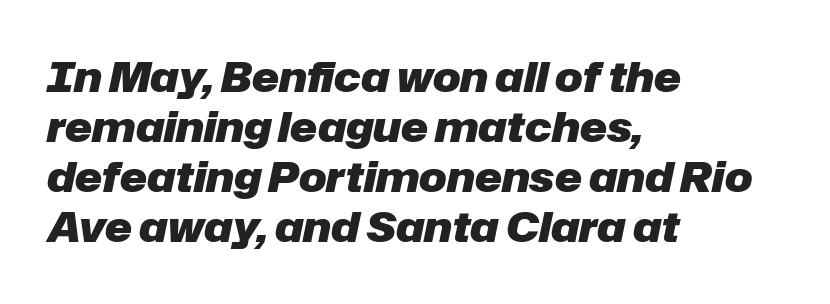
The image shows 41 px heavy type, italic (leaning right); set left-aligned, line spacing 1.22x, normal letter spacing, not underlined; low stroke contrast and a medium x-height.
